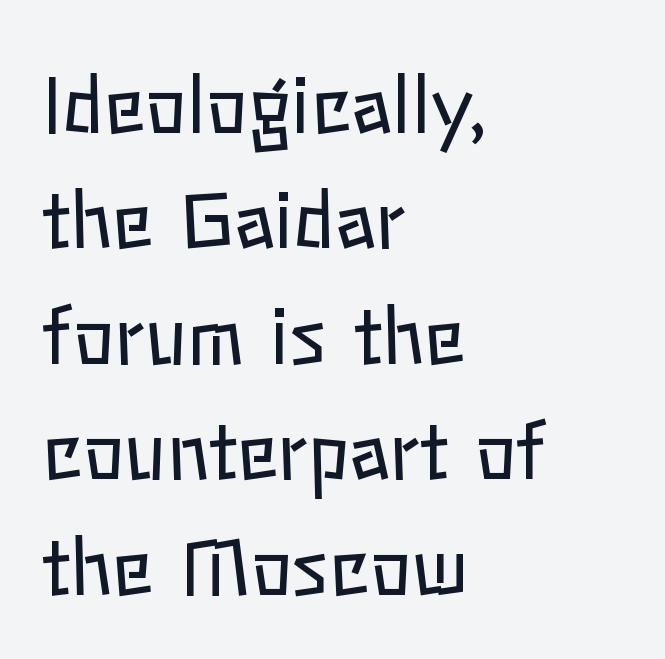
The text block is weighted toward the left margin, trailing off unevenly rightward. These lines keep a tight, regular rhythm from letter to letter. On a weight scale, this lands at 450 or below. A typesetter would call this proportional, since set widths differ per character.
